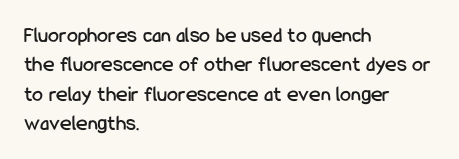
The image shows 22 px text type, upright; set left-aligned, normal line spacing (1.33x), normal letter spacing, not underlined.
